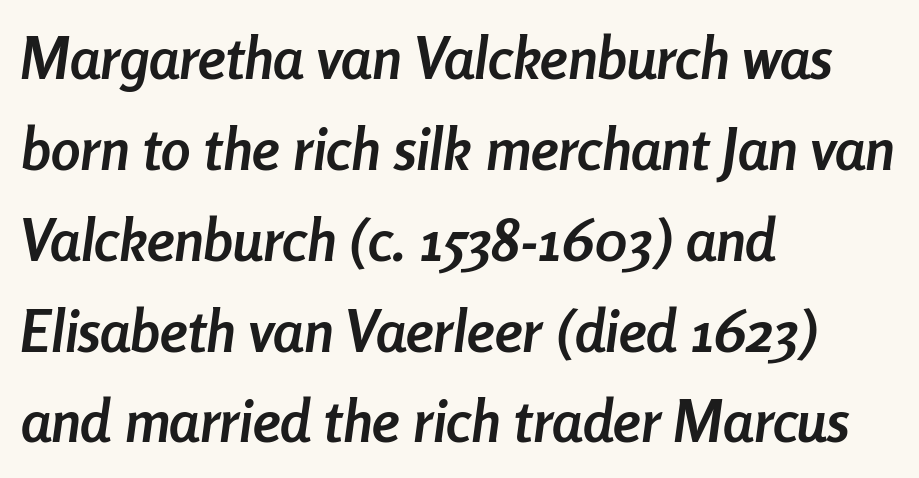
The ragged edge is on the right, which tells us the setting is flush left. The vertical gap from one line to the next is medium. Bold? Absolutely — the strokes are thick and heavy. Clear beneath every line of the passage. Spacing verdict: proportional, widths tailored to each character.
